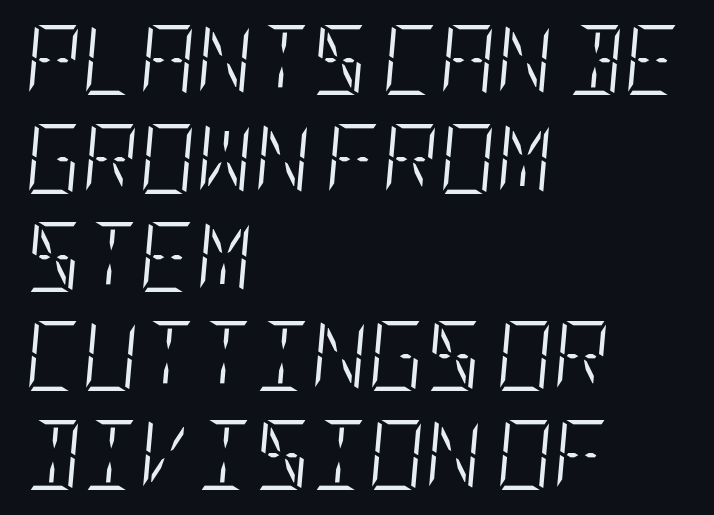
The image shows 70 px light, condensed type, italic (leaning right); set left-aligned, normal line spacing (1.41x), normal letter spacing, not underlined; low stroke contrast and a large x-height.
